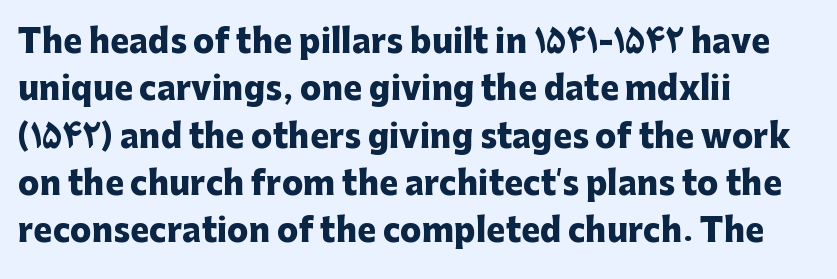
The image shows 32 px heavy sans-serif type, upright; set left-aligned, normal line spacing (1.48x), normal letter spacing, not underlined; low stroke contrast and a medium x-height.
